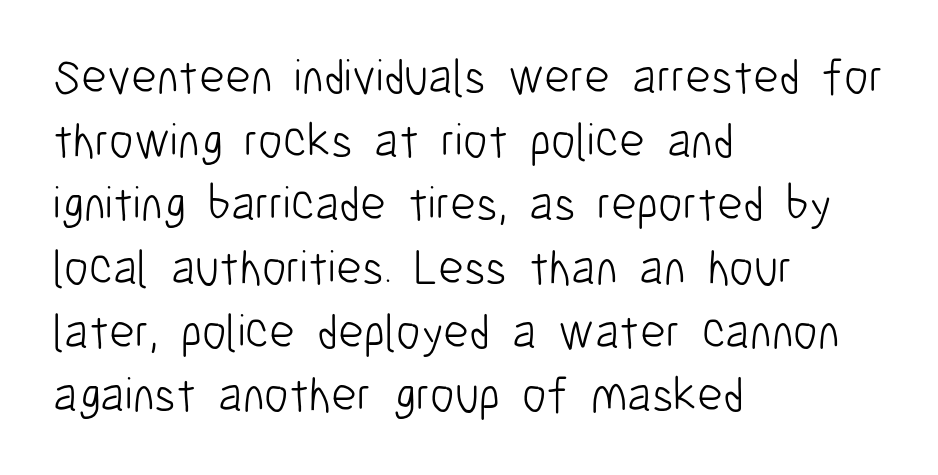
The image shows 49 px light, condensed sans-serif type, upright; set left-aligned, normal line spacing (1.3x), normal letter spacing, not underlined; low stroke contrast and a medium x-height.
